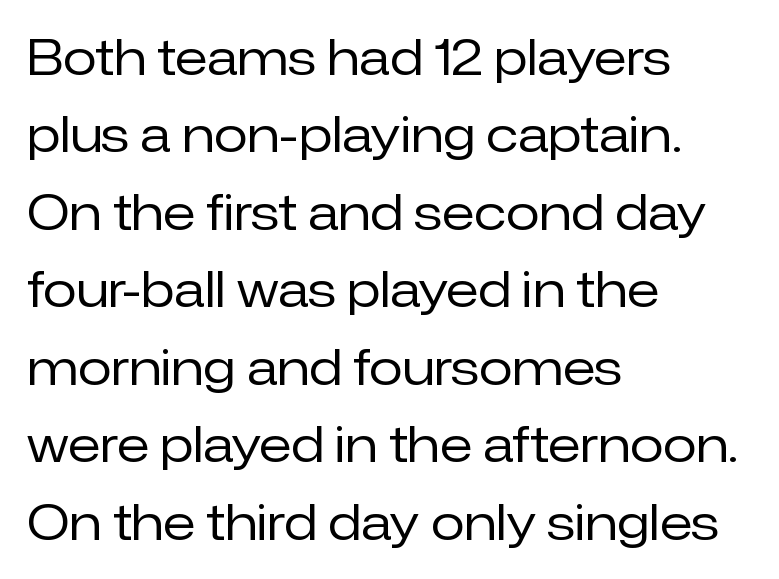
The image shows 49 px regular-weight sans-serif type, upright; set left-aligned, normal line spacing (1.58x), normal letter spacing, not underlined; low stroke contrast and a medium x-height.
